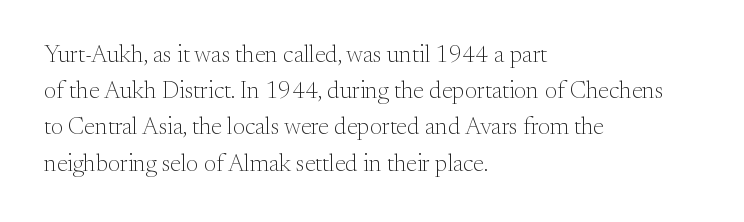
The image shows 24 px text type, upright; set left-aligned, normal line spacing (1.51x), normal letter spacing, not underlined.
